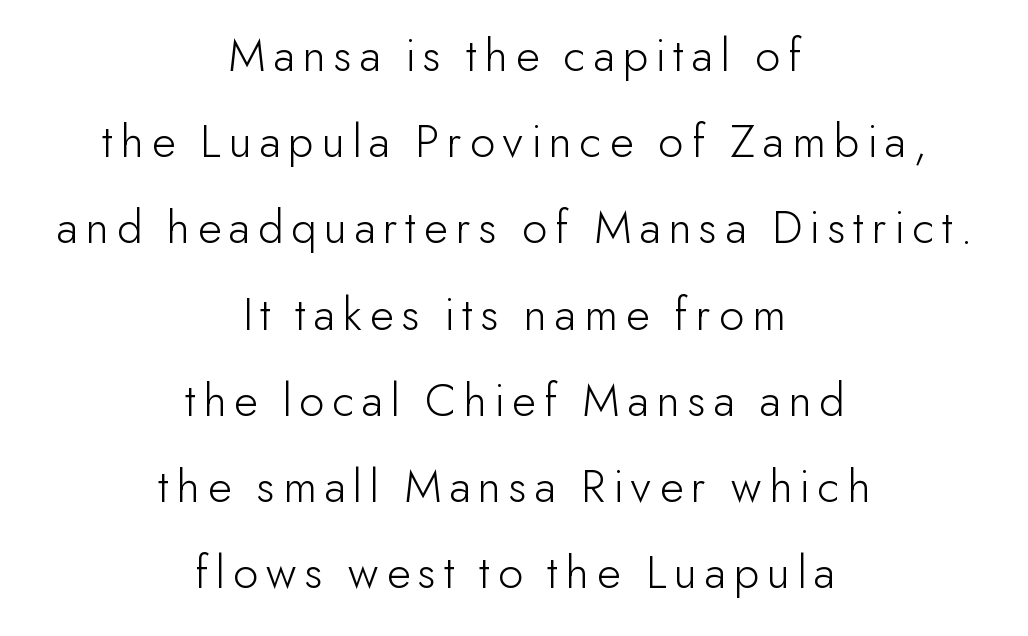
The face used here is proportionally spaced, like ordinary book or web type. Neither beginnings nor endings align; midpoints do. Upright lettering throughout. Caption: face not bold, strokes unweighted.
